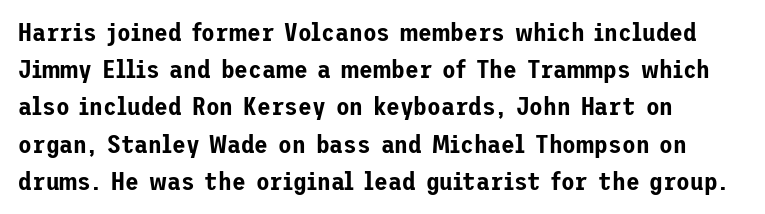
The image shows 25 px text type, upright; set left-aligned, normal line spacing (1.49x), normal letter spacing, not underlined.
